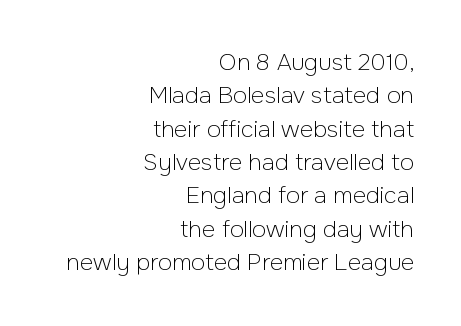
{"italic": "no", "bold": "no", "underline": "no", "align": "right", "line_spacing": "normal", "line_spacing_ratio": 1.45, "letter_spacing": "normal", "letter_spacing_em": 0.0, "glyph_px": 23}
